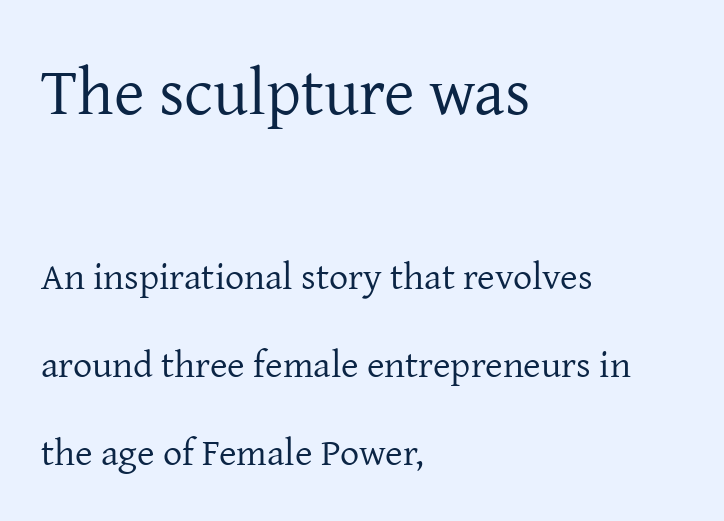
Q: Is the text bold? A: No.
Q: Is the text italic (slanted)? A: No, it is upright.
Q: Is the typeface a serif or a sans-serif typeface? A: Serif.
Q: Is the text underlined? A: No.
Q: How is the paragraph aligned? A: Left-aligned.
Q: Is the spacing between letters normal or unusually wide? A: Normal.
Q: Is the spacing between lines tight, normal or loose? A: Loose.
Q: Which block of text is set in a larger size, the first (top) or the second (bottom)? A: The first (top) one.
Q: Width (condensed, normal, or wide)? A: Normal.
Q: Stroke contrast? A: Low.
Q: x-height? A: Medium.
Q: Monospaced? A: No.
